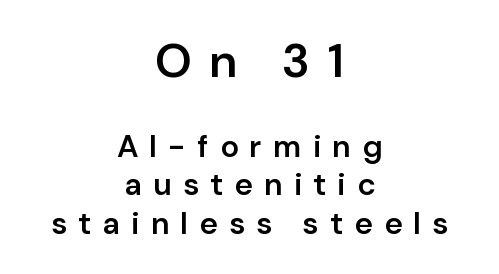
Every stem runs plumb, perpendicular to the baseline. This layout puts the oversized block above and the modest block below. A fair bit of extra ink — the face is semibold, not bold. Varying glyph widths throughout — classic text-font behaviour.
